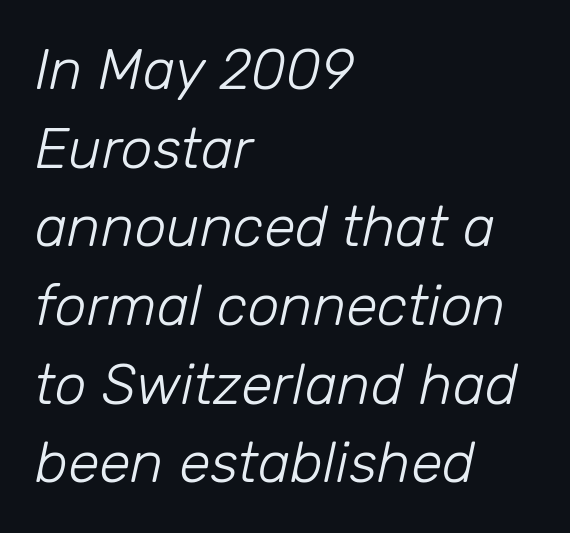
The image shows 57 px light type, italic (leaning right); set left-aligned, normal line spacing (1.38x), normal letter spacing, not underlined; low stroke contrast and a medium x-height.
